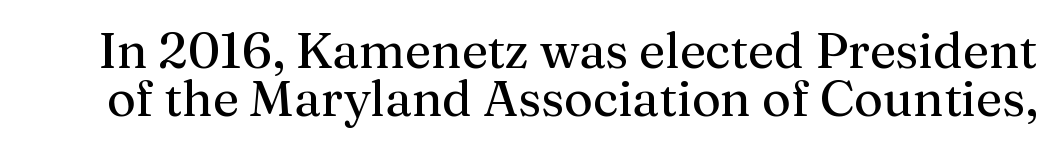
The image shows 50 px regular-weight serif type, upright; set tight line spacing (0.97x), normal letter spacing, not underlined; medium stroke contrast and a medium x-height.
